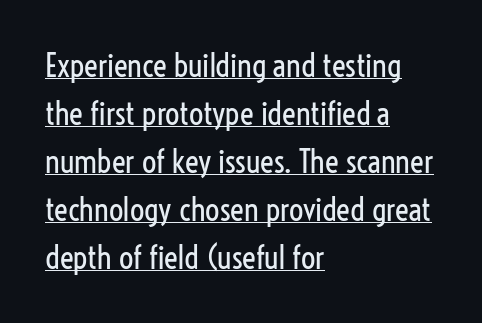
Q: Is the text bold? A: No.
Q: Is the text italic (slanted)? A: No, it is upright.
Q: Is the typeface a serif or a sans-serif typeface? A: Sans-serif.
Q: Is the text underlined? A: Yes.
Q: How is the paragraph aligned? A: Left-aligned.
Q: Is the spacing between letters normal or unusually wide? A: Normal.
Q: Is the spacing between lines tight, normal or loose? A: Normal.
Q: Width (condensed, normal, or wide)? A: Condensed.
Q: Stroke contrast? A: Low.
Q: x-height? A: Medium.
Q: Monospaced? A: No.
